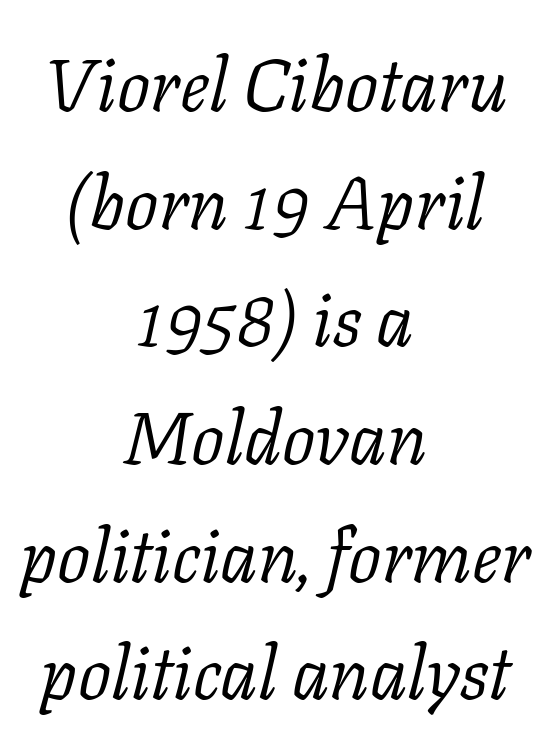
The image shows 74 px light serif type, italic (leaning right); set centered, normal line spacing (1.59x), normal letter spacing, not underlined; low stroke contrast and a medium x-height.
